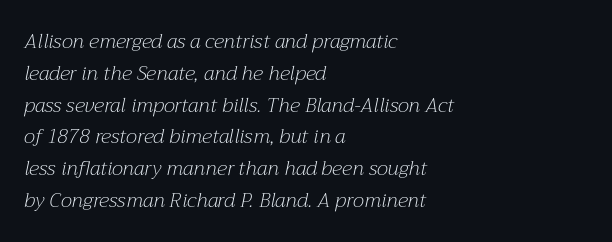
{"italic": "yes", "lean": "right", "slant_degrees": 12, "bold": "no", "underline": "no", "align": "left", "line_spacing": "normal", "line_spacing_ratio": 1.59, "letter_spacing": "normal", "letter_spacing_em": 0.0, "glyph_px": 20}
